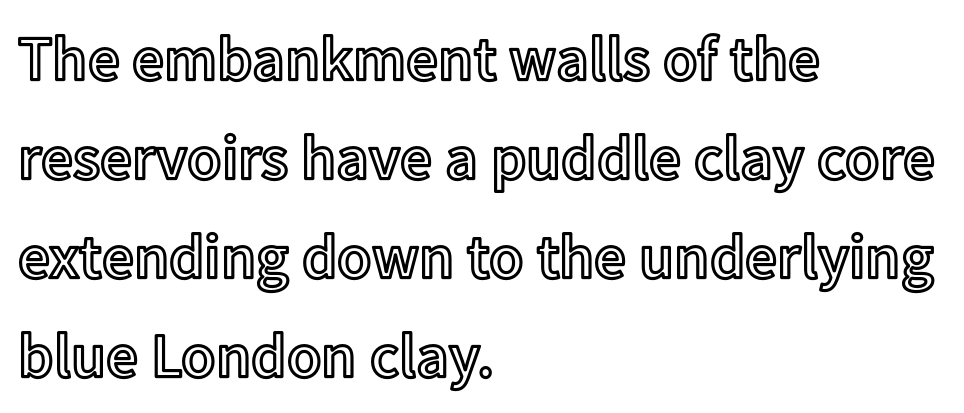
The image shows 63 px text type, upright; set left-aligned, normal line spacing (1.57x), normal letter spacing, not underlined; a medium x-height.
